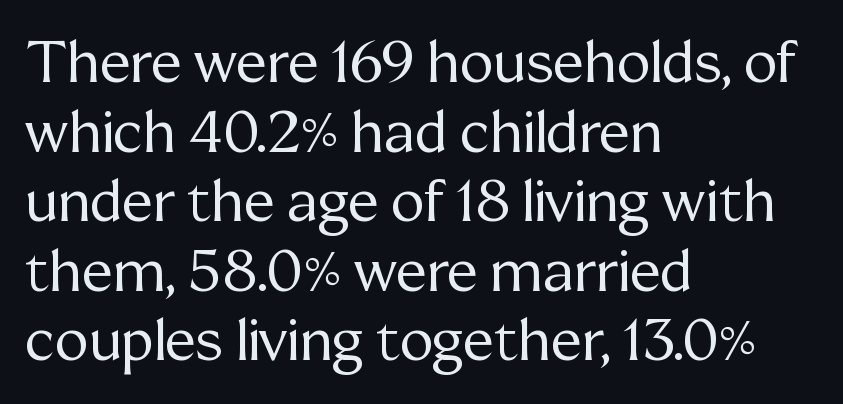
Stroke terminals: seriffed. Left-aligned paragraph, ragged on the right. The face looks like a standard text weight, possibly lighter. This sample has the flowing, uneven cadence of proportional lettering.
